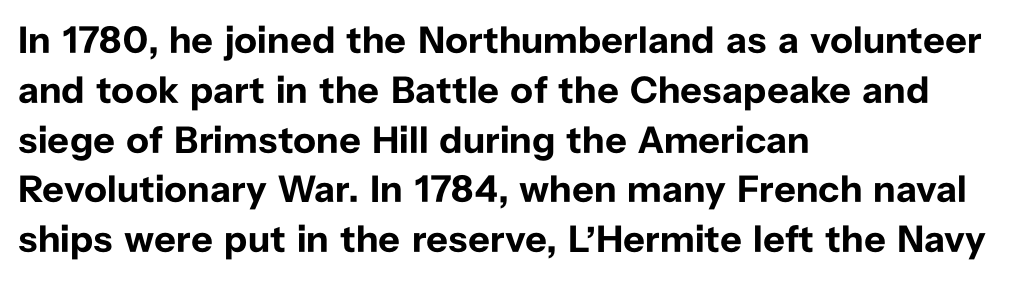
The designer left line spacing at the default. Compared with typical body copy, the letter spacing here is the same. Notice how the passage keeps a crisp vertical edge on the left only. Typesetter's note: full bold, strokes at maximum text heaviness. These lines are rendered in a variable-pitch font. The font's upright variant was chosen for this text.
